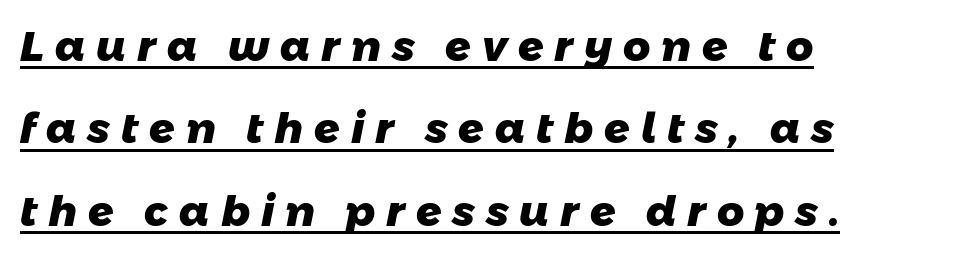
Q: Is the text bold? A: Yes.
Q: Is the typeface a serif or a sans-serif typeface? A: Sans-serif.
Q: Is the text underlined? A: Yes.
Q: How is the paragraph aligned? A: Left-aligned.
Q: Is the spacing between letters normal or unusually wide? A: Unusually wide.
Q: Is the spacing between lines tight, normal or loose? A: Loose.
Q: Width (condensed, normal, or wide)? A: Normal.
Q: Stroke contrast? A: Low.
Q: x-height? A: Medium.
Q: Monospaced? A: No.
